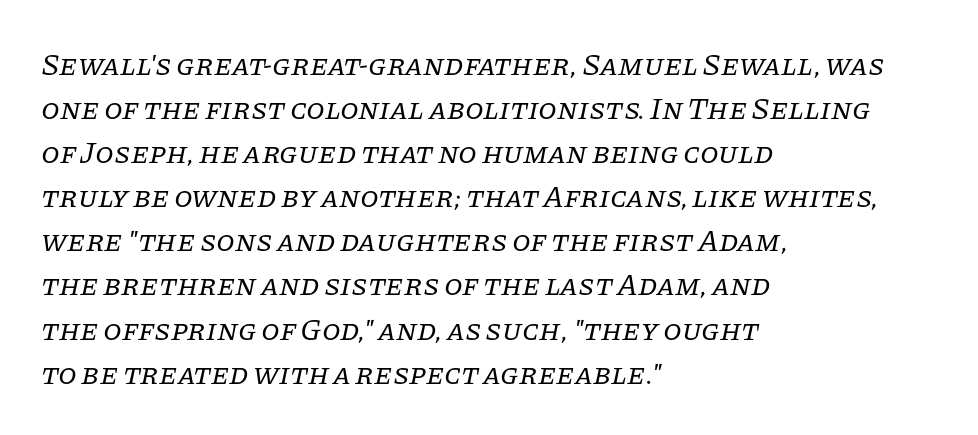
{"serif": "yes", "italic": "yes", "lean": "right", "slant_degrees": 11, "bold": "no", "weight": "regular", "width": "normal", "stroke_contrast": "low", "x_height": "large", "monospaced": "no", "underline": "no", "align": "left", "line_spacing": "normal", "line_spacing_ratio": 1.47, "letter_spacing": "normal", "letter_spacing_em": 0.0, "glyph_px": 30}
